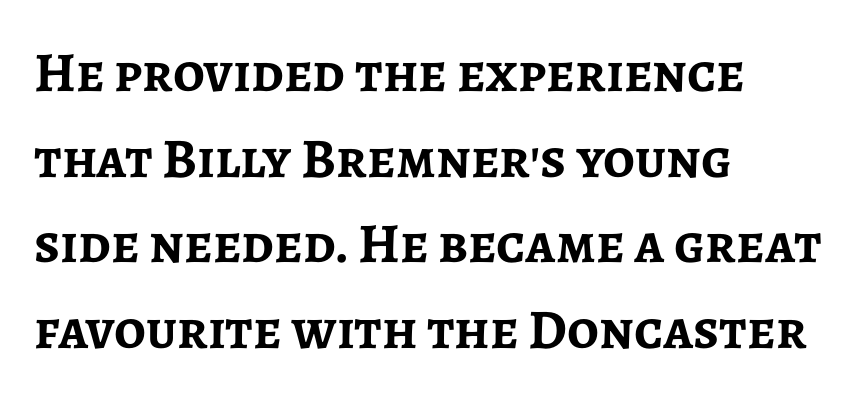
This sample has the flowing, uneven cadence of proportional lettering. Typographically, this falls in the sans-serif category. A clean baseline with only descenders dipping below it. When letters stand straight like this, we call the style roman or upright. Thick stems and heavy bowls — unmistakably bold.
